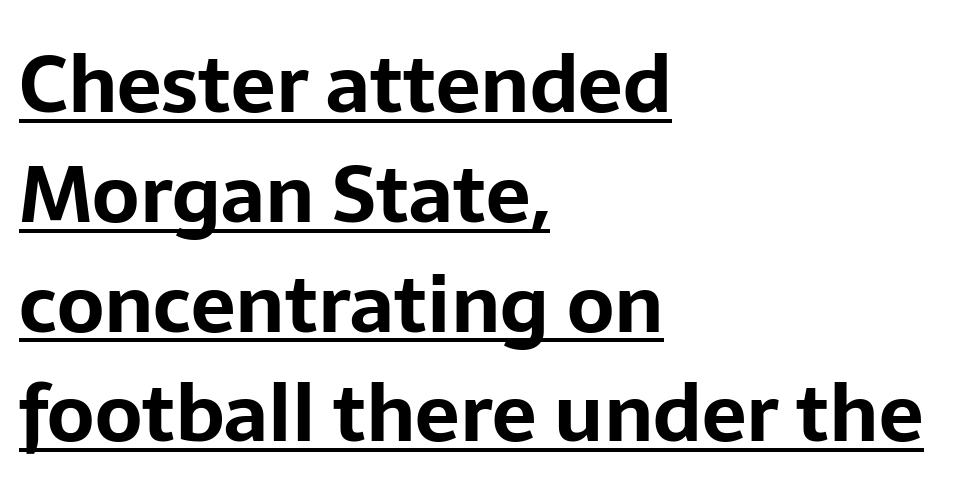
{"serif": "no", "italic": "no", "bold": "yes", "weight": "bold", "width": "normal", "stroke_contrast": "low", "x_height": "medium", "monospaced": "no", "underline": "yes", "align": "left", "line_spacing": "normal", "line_spacing_ratio": 1.39, "letter_spacing": "normal", "letter_spacing_em": 0.0, "glyph_px": 79}
